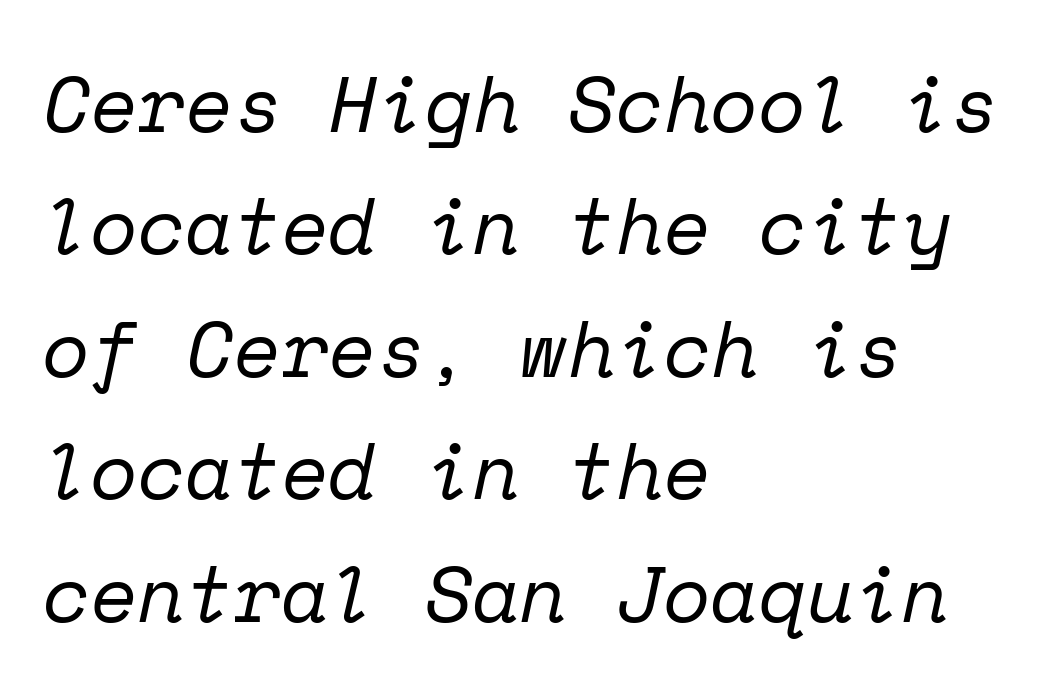
{"serif": "yes", "italic": "yes", "lean": "right", "slant_degrees": 12, "bold": "no", "weight": "regular", "width": "normal", "stroke_contrast": "low", "x_height": "medium", "monospaced": "yes", "underline": "no", "align": "left", "line_spacing": "normal", "line_spacing_ratio": 1.57, "letter_spacing": "normal", "letter_spacing_em": 0.0, "glyph_px": 78}
